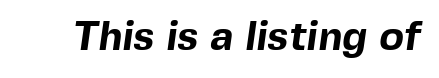
Are there feet on the stems? There aren't — it's a sans. Caption: standard tracking, unaltered. Typesetter's note: full bold, strokes at maximum text heaviness. Any mark beneath the type? The region is blank.
